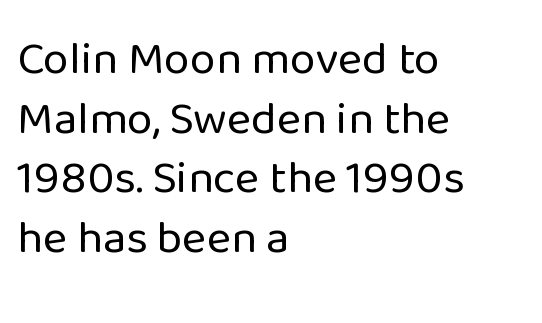
Horizontally, the lines are justified to the leading edge only. Looks like regular typesetting: each glyph gets only the width it needs. The font sits on the lighter half of the weight spectrum, regular included. If you drew a line through each stem, it would be perfectly vertical.
